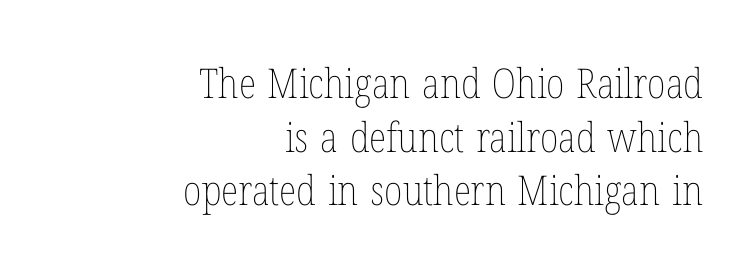
Q: Is the text bold? A: No.
Q: Is the text italic (slanted)? A: No, it is upright.
Q: Is the text underlined? A: No.
Q: How is the paragraph aligned? A: Right-aligned.
Q: Is the spacing between letters normal or unusually wide? A: Normal.
Q: Is the spacing between lines tight, normal or loose? A: Normal.
Q: Width (condensed, normal, or wide)? A: Condensed.
Q: Stroke contrast? A: Low.
Q: x-height? A: Medium.
Q: Monospaced? A: No.
